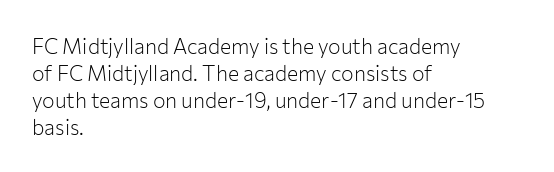
These lines keep a tight, regular rhythm from letter to letter. The rows are spaced the way most documents space them. Nothing heavy about these letters — not bold at all. A roman cut, with each character standing at attention. Check under the words: just untouched page. All the whitespace from short lines collects on the right.
